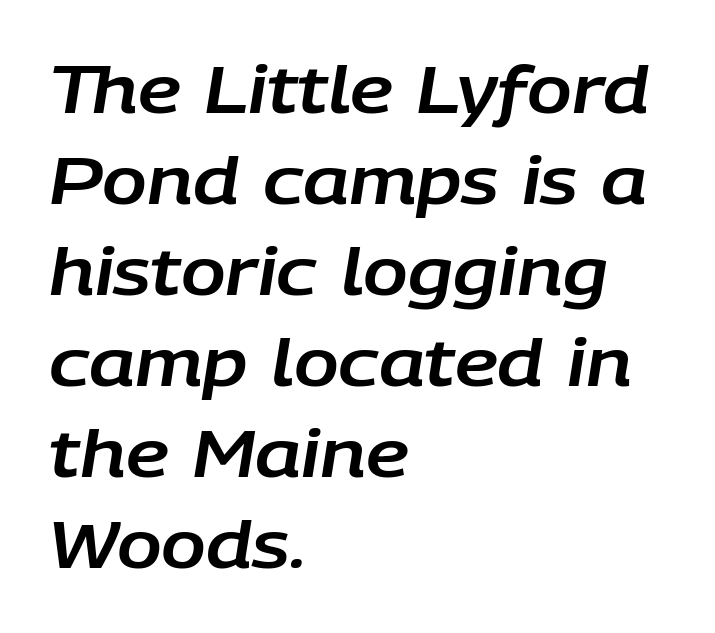
Q: Is the text italic (slanted)? A: Yes, it leans right by about 9 degrees.
Q: Is the text underlined? A: No.
Q: How is the paragraph aligned? A: Left-aligned.
Q: Is the spacing between letters normal or unusually wide? A: Normal.
Q: Is the spacing between lines tight, normal or loose? A: Normal.
Q: Width (condensed, normal, or wide)? A: Normal.
Q: Stroke contrast? A: Low.
Q: x-height? A: Large.
Q: Monospaced? A: No.
